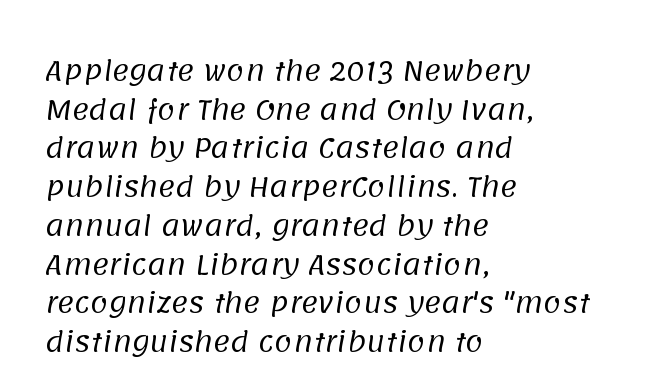
The image shows 26 px text type; set left-aligned, normal line spacing (1.49x), normal letter spacing, not underlined.
